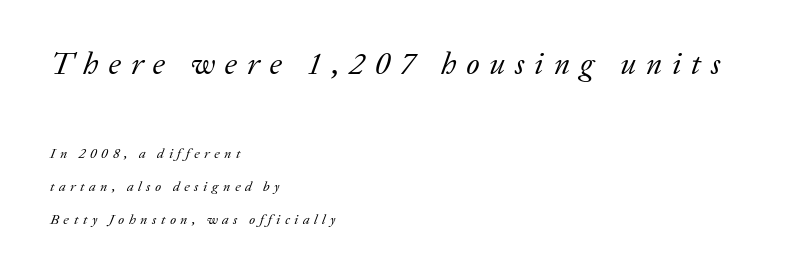
Q: Is the text bold? A: No.
Q: Is the text italic (slanted)? A: Yes, it leans right by about 20 degrees.
Q: Is the typeface a serif or a sans-serif typeface? A: Serif.
Q: Is the text underlined? A: No.
Q: How is the paragraph aligned? A: Left-aligned.
Q: Is the spacing between letters normal or unusually wide? A: Unusually wide.
Q: Is the spacing between lines tight, normal or loose? A: Loose.
Q: Which block of text is set in a larger size, the first (top) or the second (bottom)? A: The first (top) one.
Q: Width (condensed, normal, or wide)? A: Normal.
Q: Stroke contrast? A: Low.
Q: x-height? A: Medium.
Q: Monospaced? A: No.
